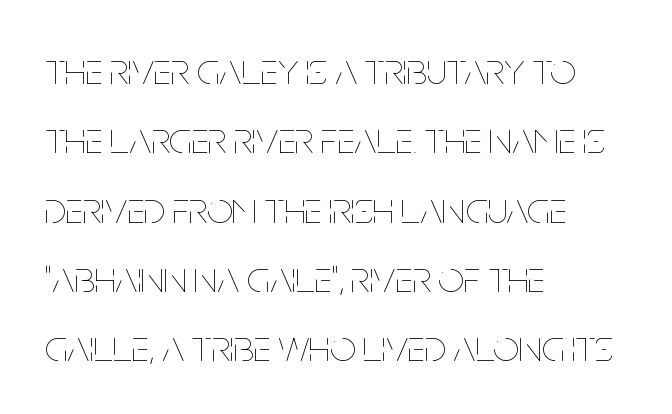
The image shows 45 px thin, condensed type, upright; set left-aligned, normal line spacing (1.54x), normal letter spacing, not underlined; low stroke contrast and a large x-height.
